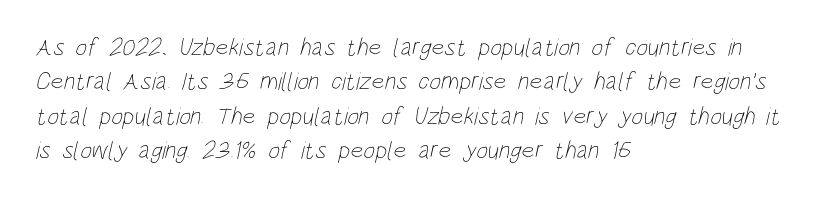
The image shows 25 px text type; set left-aligned, normal line spacing (1.38x), normal letter spacing, not underlined.
